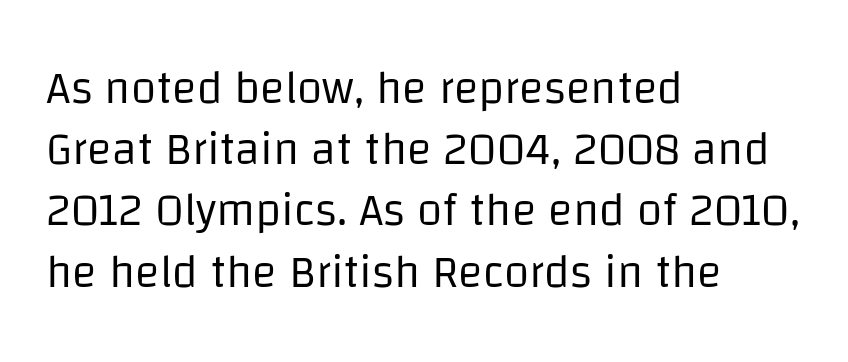
Q: Is the text bold? A: No.
Q: Is the text italic (slanted)? A: No, it is upright.
Q: Is the typeface a serif or a sans-serif typeface? A: Sans-serif.
Q: Is the text underlined? A: No.
Q: How is the paragraph aligned? A: Left-aligned.
Q: Is the spacing between letters normal or unusually wide? A: Normal.
Q: Is the spacing between lines tight, normal or loose? A: Normal.
Q: Width (condensed, normal, or wide)? A: Normal.
Q: Stroke contrast? A: Low.
Q: x-height? A: Large.
Q: Monospaced? A: No.
